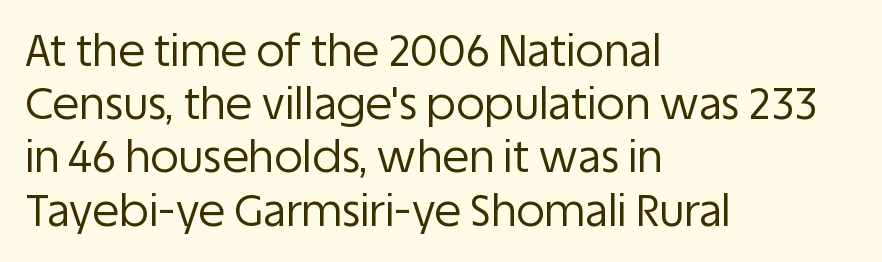
Q: Is the text bold? A: No.
Q: Is the text italic (slanted)? A: No, it is upright.
Q: Is the typeface a serif or a sans-serif typeface? A: Sans-serif.
Q: Is the text underlined? A: No.
Q: How is the paragraph aligned? A: Left-aligned.
Q: Is the spacing between letters normal or unusually wide? A: Normal.
Q: Width (condensed, normal, or wide)? A: Normal.
Q: Stroke contrast? A: Low.
Q: x-height? A: Large.
Q: Monospaced? A: No.
